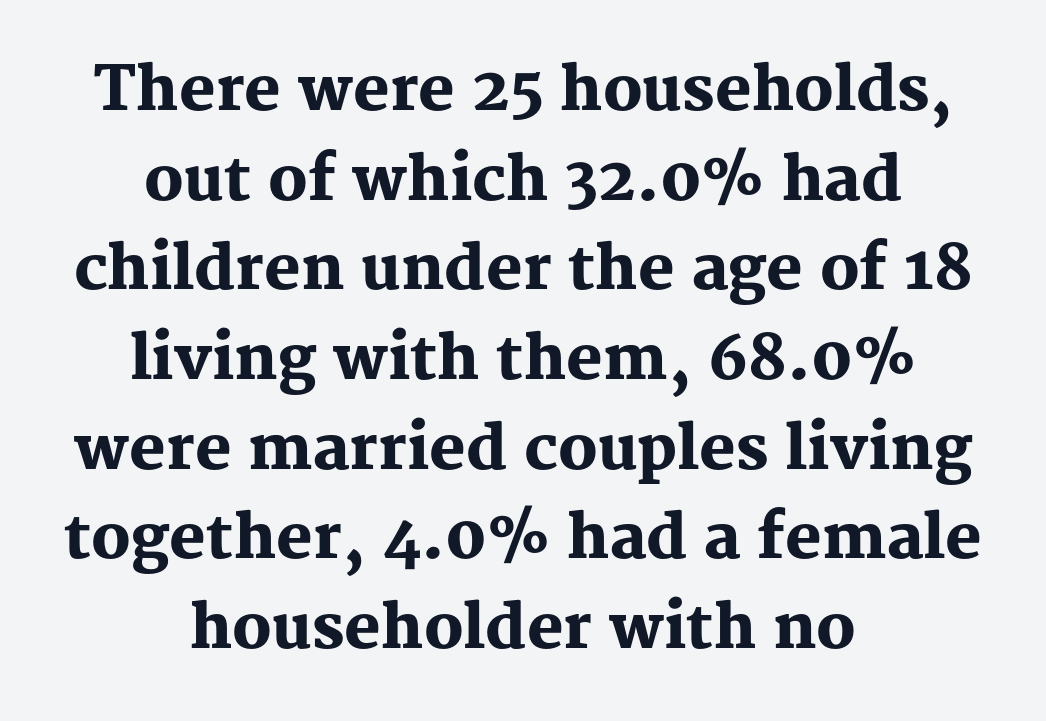
The image shows 61 px heavy serif type, upright; set centered, normal line spacing (1.47x), normal letter spacing, not underlined; medium stroke contrast and a medium x-height.
